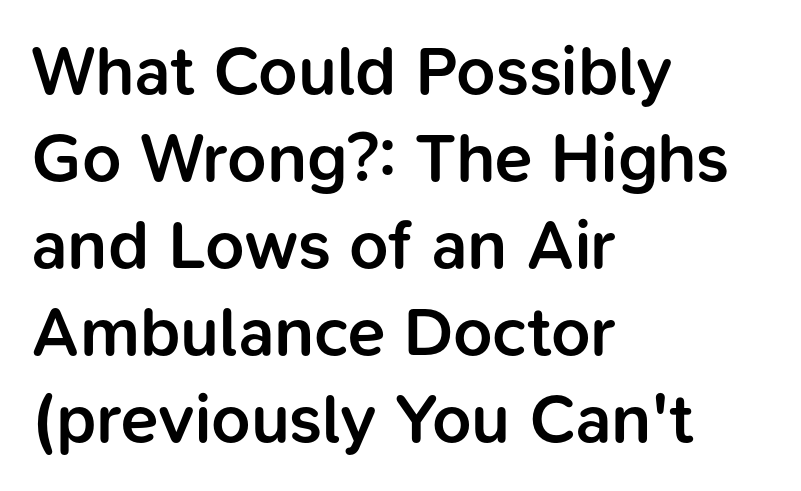
{"serif": "no", "italic": "no", "bold": "semi", "weight": "semibold", "width": "normal", "stroke_contrast": "low", "x_height": "medium", "monospaced": "no", "underline": "no", "align": "left", "line_spacing": "normal", "line_spacing_ratio": 1.26, "letter_spacing": "normal", "letter_spacing_em": 0.0, "glyph_px": 69}
